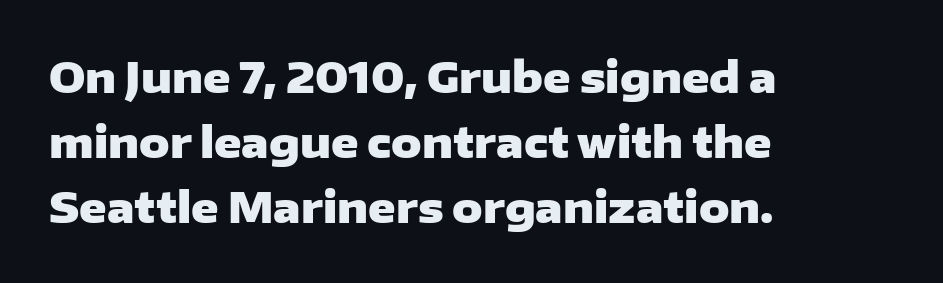
{"serif": "no", "italic": "no", "bold": "yes", "weight": "heavy", "width": "wide", "stroke_contrast": "low", "x_height": "medium", "monospaced": "no", "underline": "no", "align": "left", "line_spacing": "normal", "line_spacing_ratio": 1.55, "letter_spacing": "normal", "letter_spacing_em": 0.0, "glyph_px": 42}
